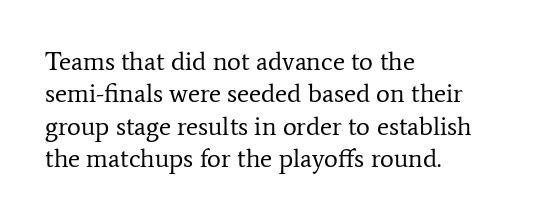
{"italic": "no", "bold": "no", "underline": "no", "align": "left", "line_spacing": "normal", "line_spacing_ratio": 1.25, "letter_spacing": "normal", "letter_spacing_em": 0.0, "glyph_px": 26}
